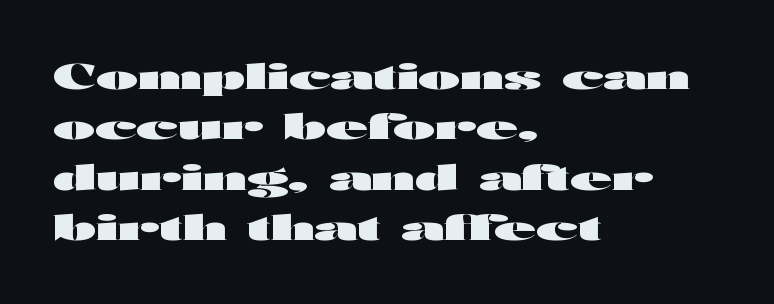
The image shows 34 px heavy, wide sans-serif type, upright; set left-aligned, normal line spacing (1.48x), normal letter spacing, not underlined; high stroke contrast and a medium x-height.
